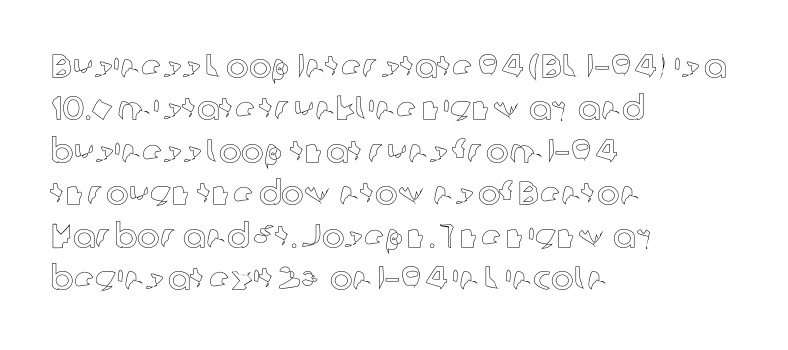
The image shows 34 px text type, upright; set left-aligned, normal line spacing (1.25x), normal letter spacing, not underlined; a medium x-height.
